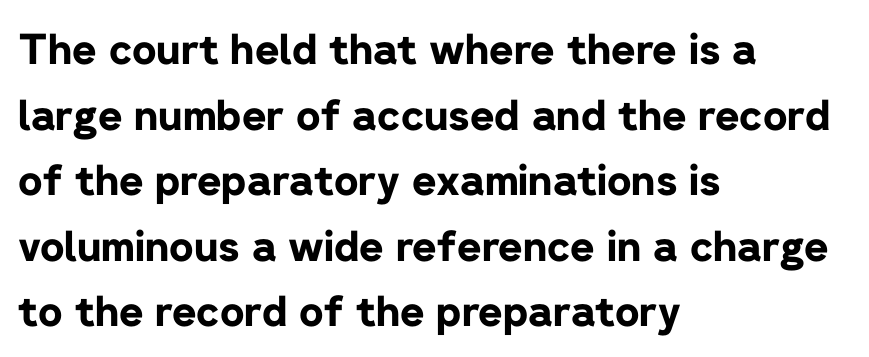
Nobody touched the tracking dial on this one. Which margin do the lines hug? The left one — the right edge is uneven. Examine the stroke ends and you'll find no serifs. These lines are rendered in a variable-pitch font.
